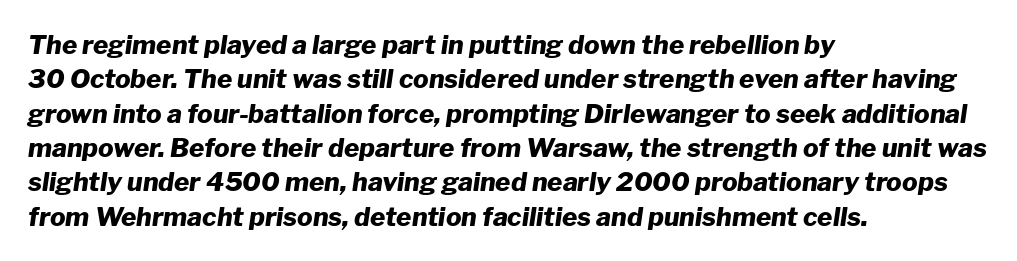
The image shows 26 px bold type, italic (leaning right); set left-aligned, normal line spacing (1.32x), normal letter spacing, not underlined.
